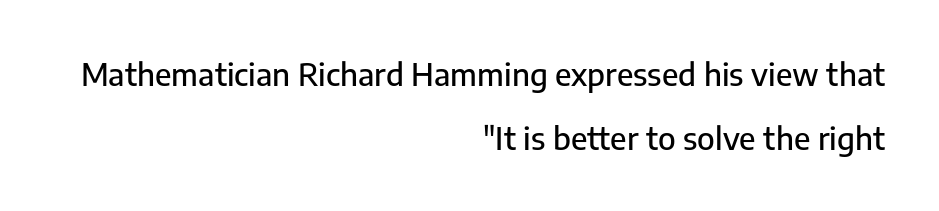
Caption: standard tracking, unaltered. Note the varied advance widths — an 'i' is clearly narrower than an 'm'. The lines in this sample share a right terminus and differ only in where they begin. The type sits square on the baseline with zero lean.
